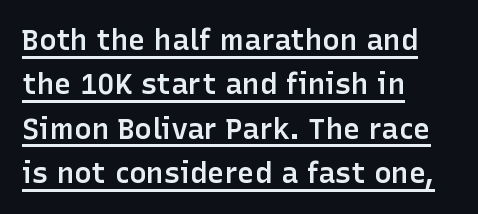
Semibold letterforms, between regular and bold. Regarding serifs, this sample does without them. Underlined type. Short and long lines alike share a common starting point at left.
